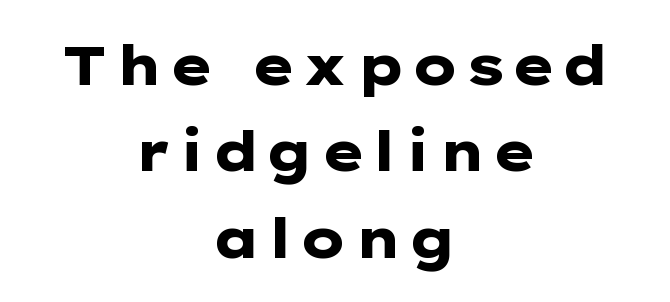
{"serif": "no", "italic": "no", "bold": "yes", "weight": "heavy", "width": "wide", "stroke_contrast": "low", "x_height": "medium", "monospaced": "no", "underline": "no", "align": "center", "line_spacing": "normal", "line_spacing_ratio": 1.57, "glyph_px": 55}
